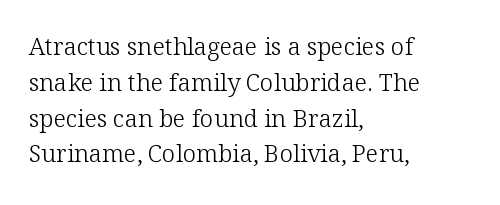
The setting favours the left margin, as ordinary paragraphs usually do. Upright lettering throughout. Letter spacing: default. No chunkiness to these letters — they're not bold.
